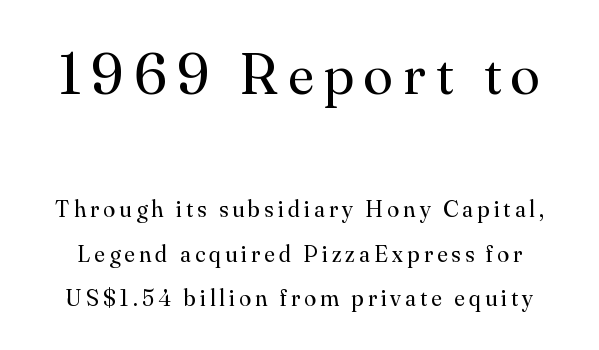
{"serif": "yes", "italic": "no", "bold": "no", "weight": "regular", "width": "normal", "stroke_contrast": "medium", "x_height": "small", "monospaced": "no", "underline": "no", "line_spacing_ratio": 1.86, "larger_block": "first", "size_ratio": 2.46, "glyph_px": 59}
